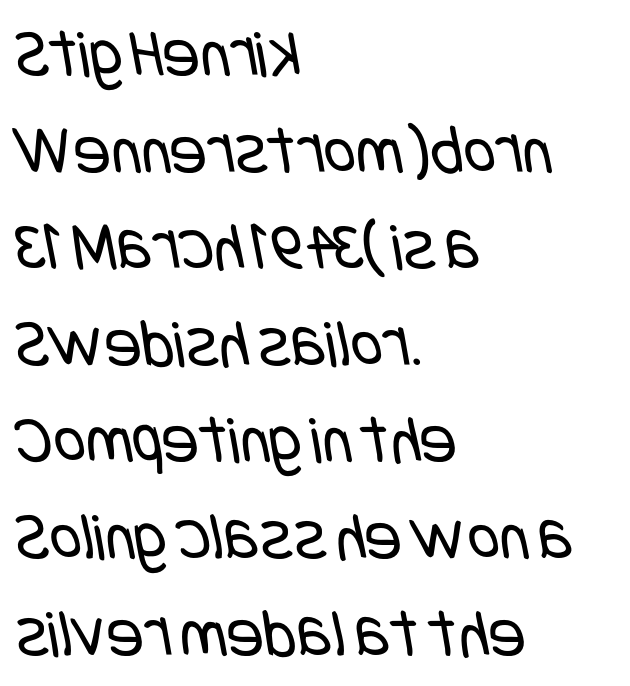
The image shows 69 px regular-weight, condensed sans-serif type; set left-aligned, normal line spacing (1.4x), normal letter spacing, not underlined; low stroke contrast and a large x-height.
